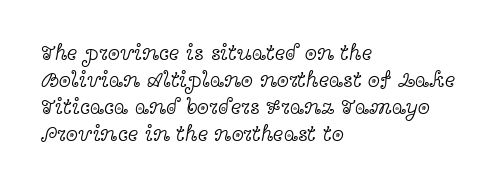
The image shows 22 px text type, upright; set left-aligned, line spacing 1.23x, normal letter spacing, not underlined.
